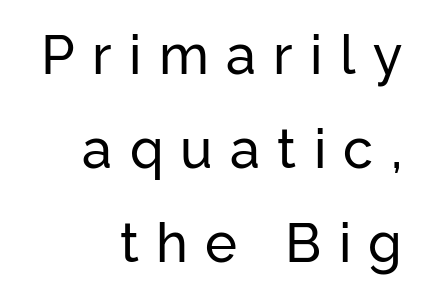
{"serif": "no", "italic": "no", "width": "normal", "stroke_contrast": "low", "x_height": "medium", "monospaced": "no", "underline": "no", "align": "right", "line_spacing_ratio": 1.74, "letter_spacing": "wide", "letter_spacing_em": 0.32, "glyph_px": 54}
